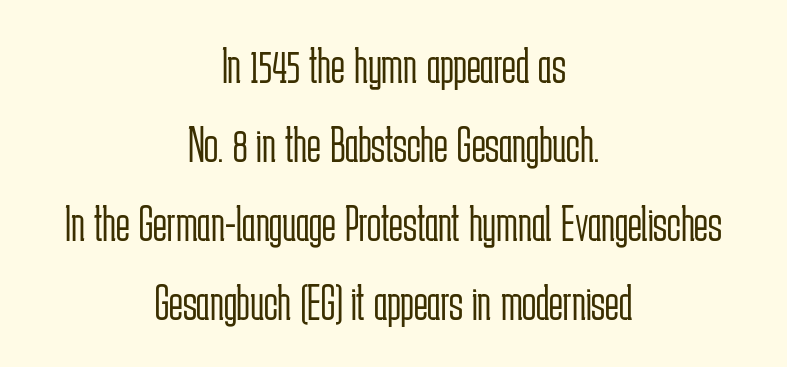
Q: Is the text bold? A: No.
Q: Is the text italic (slanted)? A: No, it is upright.
Q: Is the typeface a serif or a sans-serif typeface? A: Sans-serif.
Q: Is the text underlined? A: No.
Q: How is the paragraph aligned? A: Centered.
Q: Is the spacing between letters normal or unusually wide? A: Normal.
Q: Is the spacing between lines tight, normal or loose? A: Normal.
Q: Width (condensed, normal, or wide)? A: Condensed.
Q: Stroke contrast? A: Low.
Q: x-height? A: Medium.
Q: Monospaced? A: No.
